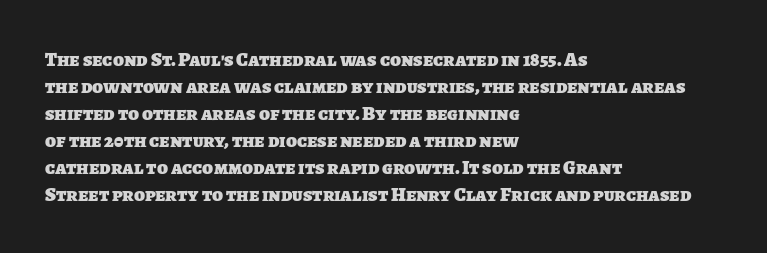
{"bold": "yes", "underline": "no", "align": "left", "line_spacing": "normal", "line_spacing_ratio": 1.35, "letter_spacing": "normal", "letter_spacing_em": 0.0, "glyph_px": 20}
